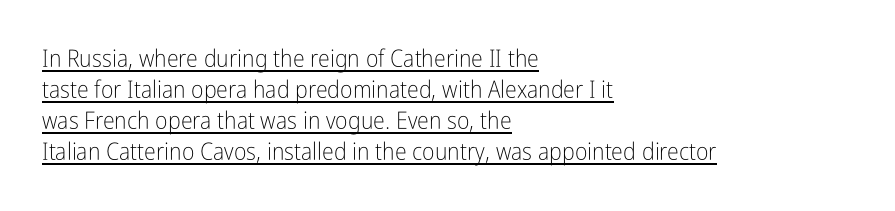
Left-aligned paragraph, ragged on the right. The letters stand straight up with perfectly vertical stems. A typesetter would call this leading conventional body-copy spacing. There is no visible air inserted between adjacent glyphs. Stems here are at most as thick as an everyday book face.
